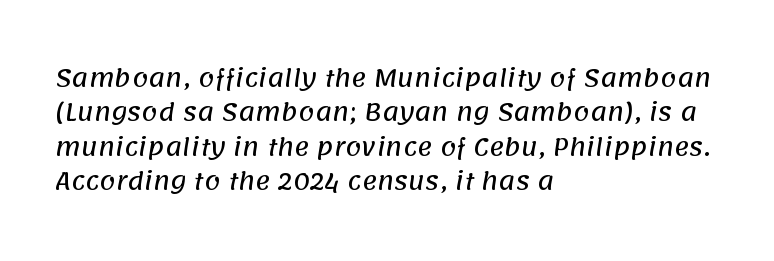
{"underline": "no", "align": "left", "line_spacing": "normal", "line_spacing_ratio": 1.5, "letter_spacing": "normal", "letter_spacing_em": 0.0, "glyph_px": 23}
